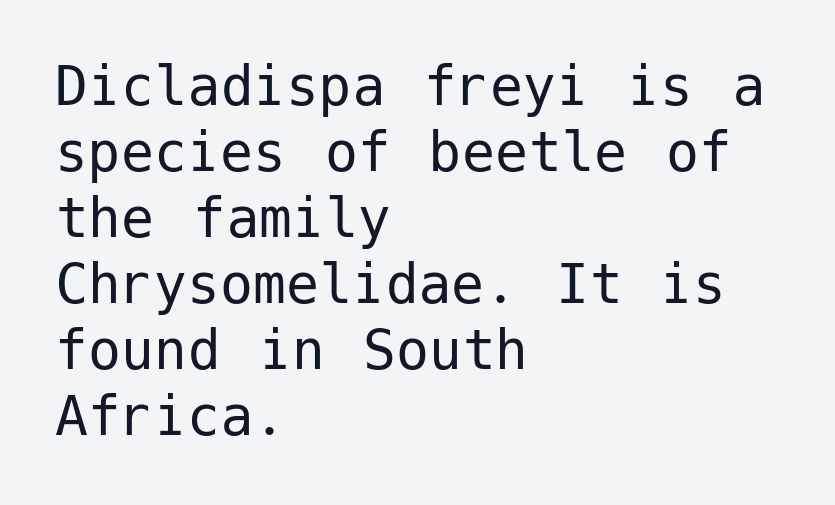
{"serif": "no", "italic": "no", "bold": "no", "weight": "regular", "width": "normal", "stroke_contrast": "low", "x_height": "medium", "underline": "no", "align": "left", "line_spacing": "tight", "line_spacing_ratio": 1.0, "letter_spacing": "normal", "letter_spacing_em": 0.0, "glyph_px": 66}
